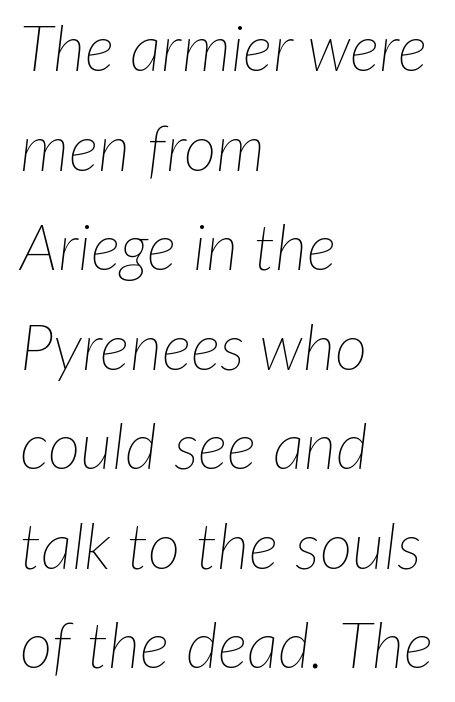
The image shows 63 px thin type, italic (leaning right); set left-aligned, normal line spacing (1.58x), normal letter spacing, not underlined; low stroke contrast and a medium x-height.
